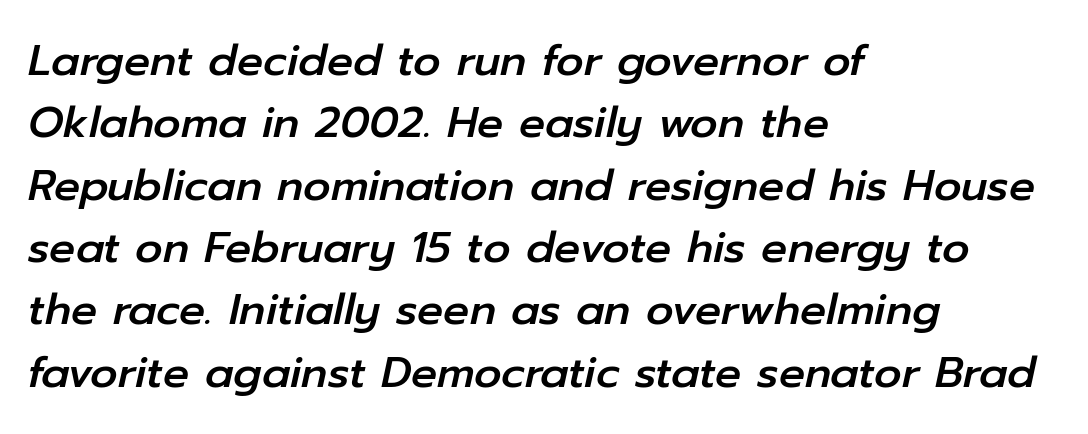
The image shows 43 px text type, italic (leaning right); set left-aligned, normal line spacing (1.45x), normal letter spacing, not underlined; low stroke contrast and a medium x-height.
